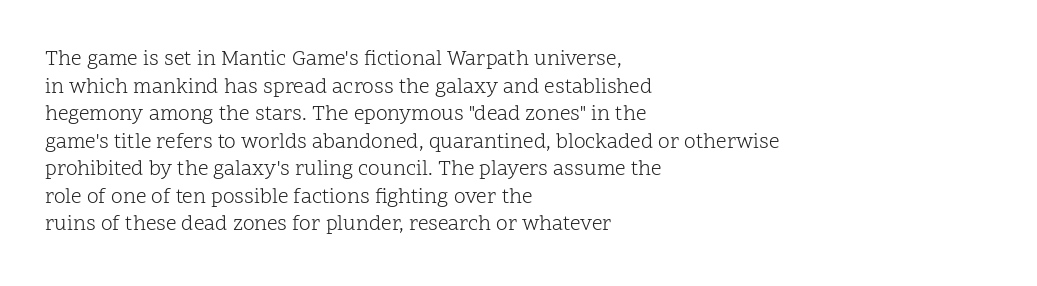
Teacher's note: observe the even left margin — that is flush-left alignment. The line texture is even and compact thanks to regular tracking. The lettering stays uniformly vertical, giving the passage a roman look. The baseline area is clear.
